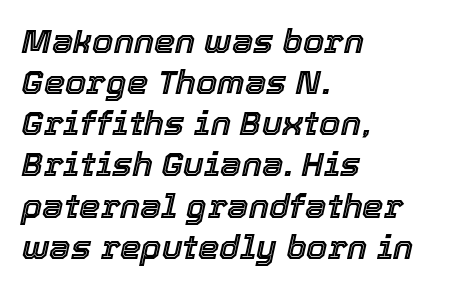
{"italic": "yes", "lean": "right", "slant_degrees": 12, "width": "normal", "x_height": "medium", "monospaced": "no", "underline": "no", "align": "left", "line_spacing_ratio": 1.21, "letter_spacing": "normal", "letter_spacing_em": 0.0, "glyph_px": 34}
